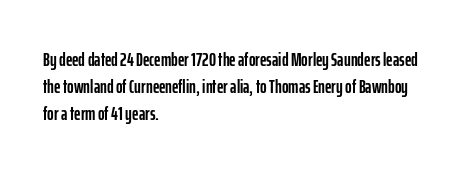
Teacher's note: observe the even left margin — that is flush-left alignment. Letter spacing: default. Every stem runs plumb, perpendicular to the baseline. The baseline area is clear. One glance says typical: line gaps are just what's usual.
